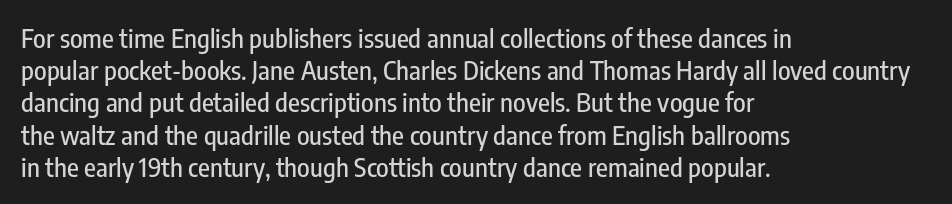
{"italic": "no", "underline": "no", "align": "left", "line_spacing_ratio": 1.24, "letter_spacing": "normal", "letter_spacing_em": 0.0, "glyph_px": 26}
